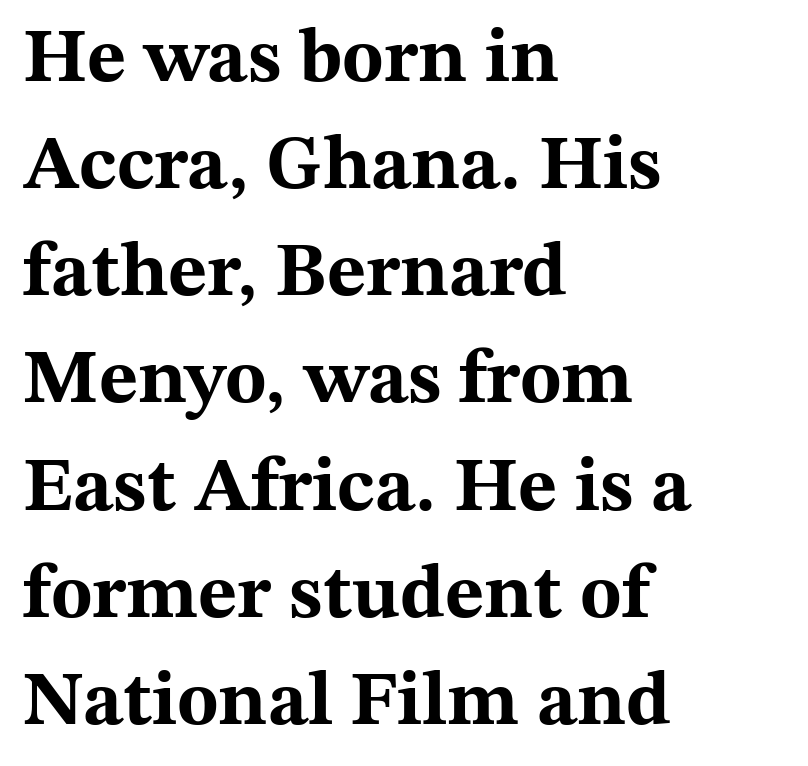
Q: Is the text bold? A: Yes.
Q: Is the text italic (slanted)? A: No, it is upright.
Q: Is the typeface a serif or a sans-serif typeface? A: Serif.
Q: Is the text underlined? A: No.
Q: How is the paragraph aligned? A: Left-aligned.
Q: Is the spacing between letters normal or unusually wide? A: Normal.
Q: Is the spacing between lines tight, normal or loose? A: Normal.
Q: Width (condensed, normal, or wide)? A: Wide.
Q: Stroke contrast? A: Medium.
Q: x-height? A: Medium.
Q: Monospaced? A: No.
